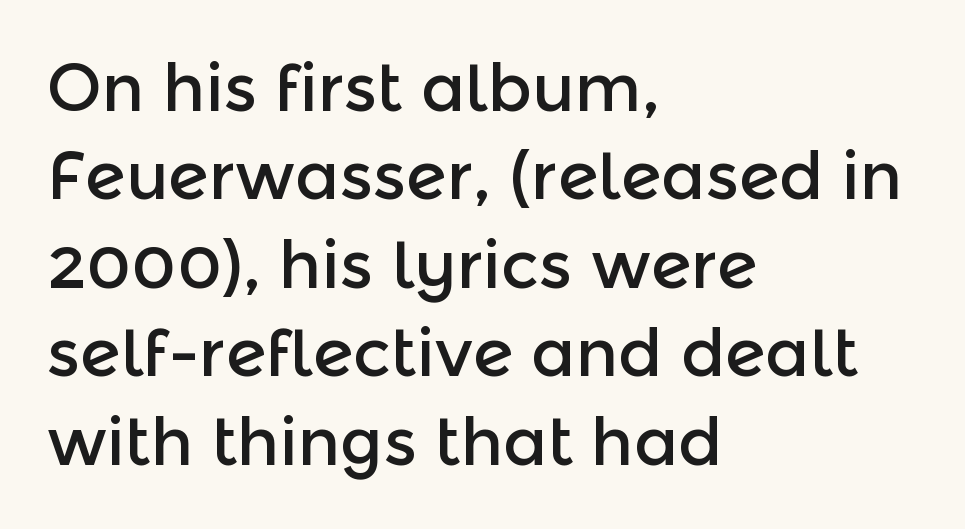
The image shows 66 px sans-serif type, upright; set left-aligned, normal line spacing (1.34x), normal letter spacing, not underlined; a medium x-height.
